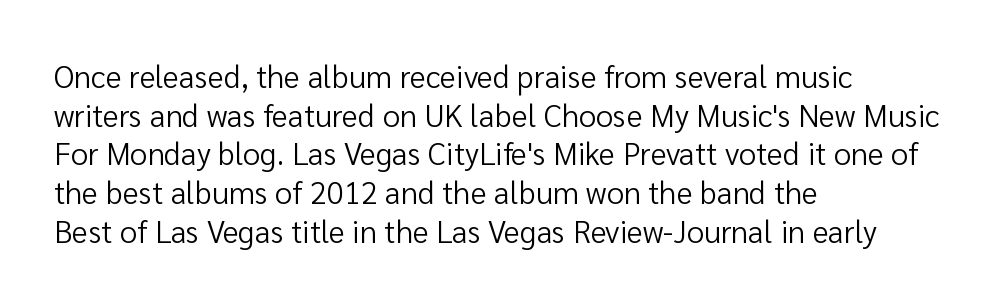
Typographically, this falls in the sans-serif category. Think of a printed novel: that variable character pitch is what you see here. Quick note: not italic, upright. Each word holds together tightly as a unit, with standard inter-letter gaps.
